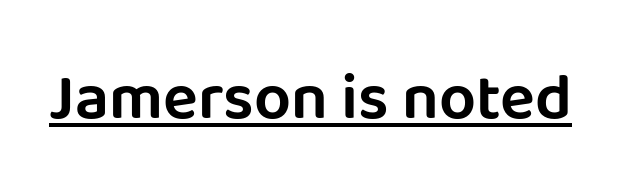
This sample uses an upright cut, with every glyph sitting square on the baseline. The face used here is a sans, in the tradition of grotesques and geometrics. A continuous stroke trails under the words, as in a hyperlink. A typesetter would call this zero additional tracking.
